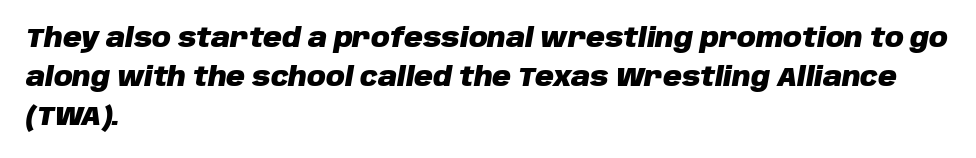
Rule under the text: the space is simply empty. How would I describe the line gaps? Plain and ordinary. Its strokes are broad and dark, the hallmark of bold type. The ragged edge is on the right, which tells us the setting is flush left. Glyph-to-glyph distance matches everyday printed text. When letters slant like this, we call the style italic.
